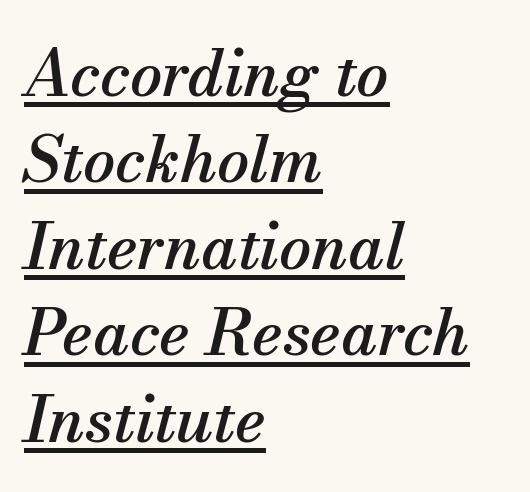
{"serif": "yes", "italic": "yes", "lean": "right", "slant_degrees": 13, "width": "normal", "stroke_contrast": "medium", "x_height": "small", "monospaced": "no", "underline": "yes", "align": "left", "line_spacing": "normal", "line_spacing_ratio": 1.35, "letter_spacing": "normal", "letter_spacing_em": 0.0, "glyph_px": 64}
